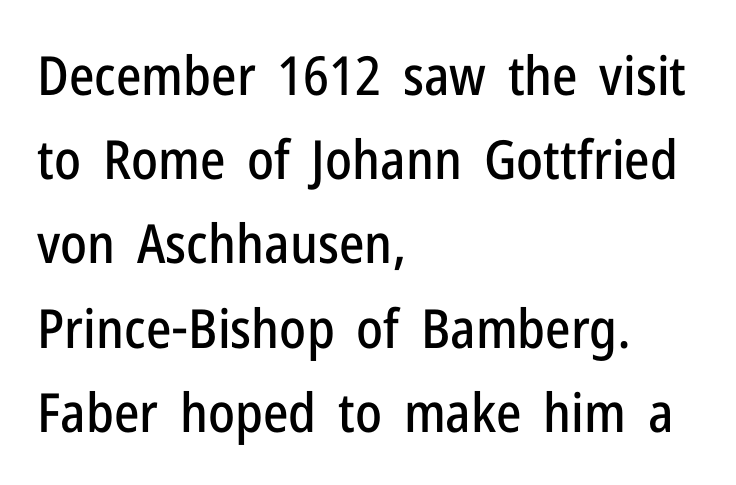
The image shows 54 px condensed sans-serif type, upright; set left-aligned, normal line spacing (1.56x), normal letter spacing, not underlined; low stroke contrast and a medium x-height.
